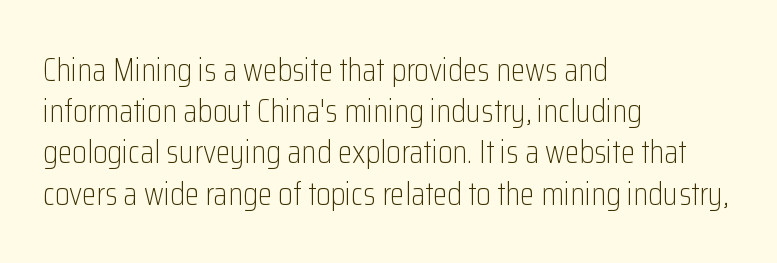
If you measured baseline to baseline, you'd find a middling distance. Descenders are the only things crossing below the line. Students, note that the glyphs here touch the page at normal intervals. Summary of weight: not heavy and not bold. The passage shown is typed in a proportional face where columns would drift.
